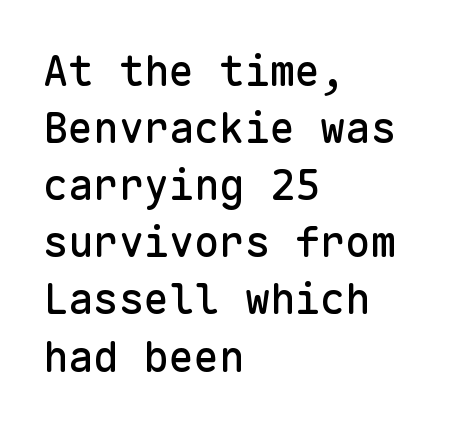
{"serif": "no", "italic": "no", "width": "normal", "stroke_contrast": "low", "x_height": "medium", "monospaced": "yes", "underline": "no", "align": "left", "line_spacing": "normal", "line_spacing_ratio": 1.36, "letter_spacing": "normal", "letter_spacing_em": 0.0, "glyph_px": 42}
